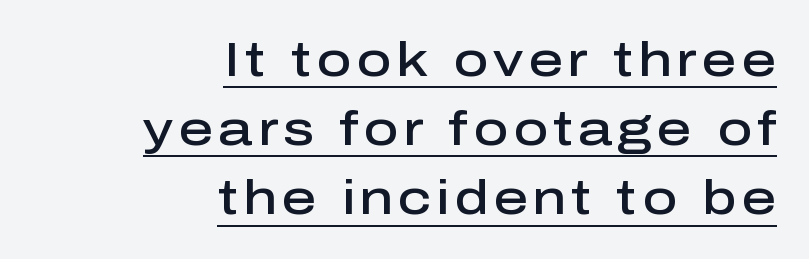
{"serif": "no", "italic": "no", "bold": "semi", "weight": "semibold", "width": "normal", "stroke_contrast": "low", "x_height": "medium", "monospaced": "no", "underline": "yes", "align": "right", "line_spacing": "normal", "line_spacing_ratio": 1.44, "glyph_px": 48}
